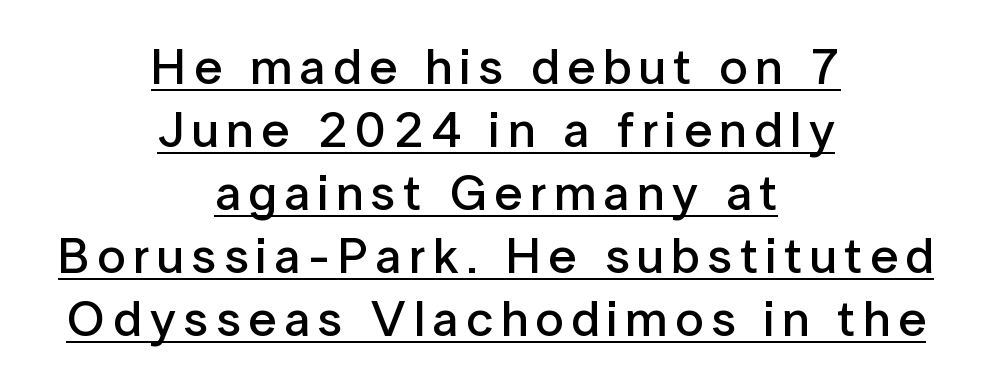
Q: Is the text bold? A: Semi-bold.
Q: Is the text italic (slanted)? A: No, it is upright.
Q: Is the typeface a serif or a sans-serif typeface? A: Sans-serif.
Q: Is the text underlined? A: Yes.
Q: How is the paragraph aligned? A: Centered.
Q: Is the spacing between lines tight, normal or loose? A: Normal.
Q: Width (condensed, normal, or wide)? A: Normal.
Q: Stroke contrast? A: Low.
Q: x-height? A: Medium.
Q: Monospaced? A: No.
